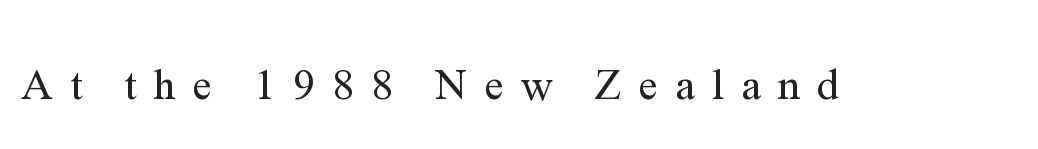
Q: Is the text bold? A: No.
Q: Is the text italic (slanted)? A: No, it is upright.
Q: Is the typeface a serif or a sans-serif typeface? A: Serif.
Q: Is the text underlined? A: No.
Q: Is the spacing between letters normal or unusually wide? A: Unusually wide.
Q: Width (condensed, normal, or wide)? A: Normal.
Q: Stroke contrast? A: Medium.
Q: x-height? A: Medium.
Q: Monospaced? A: No.
